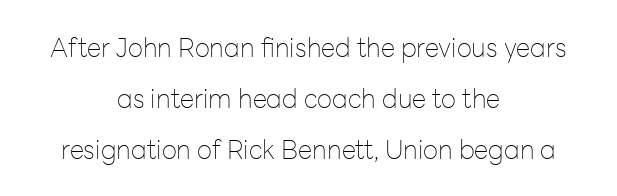
Letter spacing: default. The passage shown is not bold in any degree. The letters stand straight up with perfectly vertical stems. The passage shown is not underscored anywhere.
